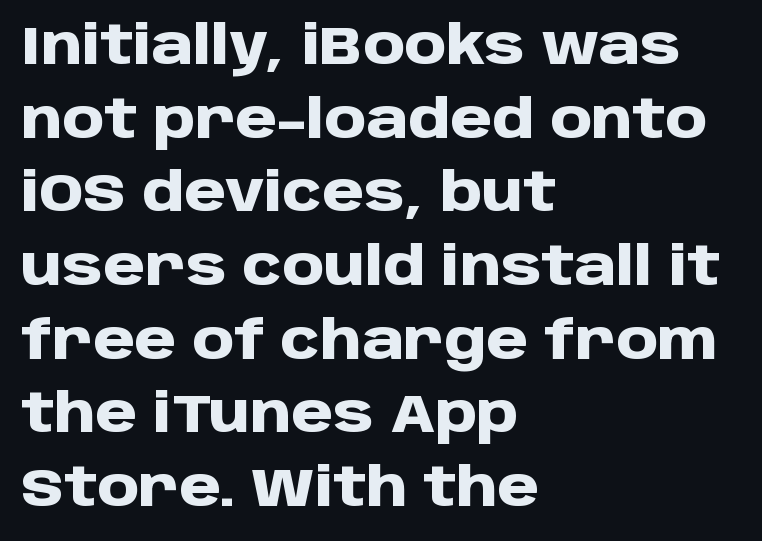
Students, this is bold: see how much ink each stroke carries. Does the leading feel generous? No, just average. If you drew a line through each stem, it would be perfectly vertical. Check under the words: just untouched page. The face used here is a sans, in the tradition of grotesques and geometrics. The paragraph has a hard left edge and a soft right edge.
